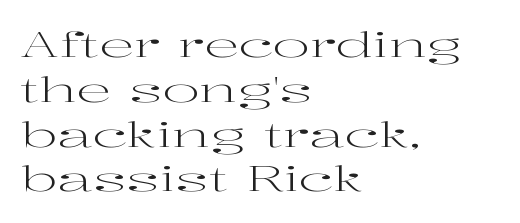
Q: Is the text bold? A: No.
Q: Is the text italic (slanted)? A: No, it is upright.
Q: Is the typeface a serif or a sans-serif typeface? A: Serif.
Q: Is the text underlined? A: No.
Q: How is the paragraph aligned? A: Left-aligned.
Q: Is the spacing between letters normal or unusually wide? A: Normal.
Q: Is the spacing between lines tight, normal or loose? A: Normal.
Q: Width (condensed, normal, or wide)? A: Wide.
Q: Stroke contrast? A: High.
Q: x-height? A: Medium.
Q: Monospaced? A: No.
